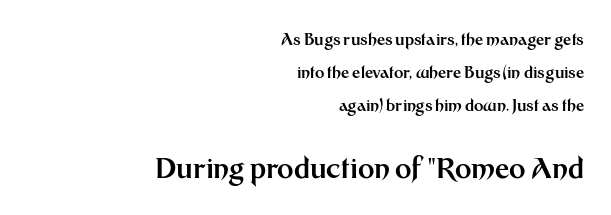
The image shows 28 px bold sans-serif type, upright; set right-aligned, loose line spacing (2.05x), normal letter spacing, not underlined; the second (bottom) block is 1.75x larger; medium stroke contrast and a medium x-height.
